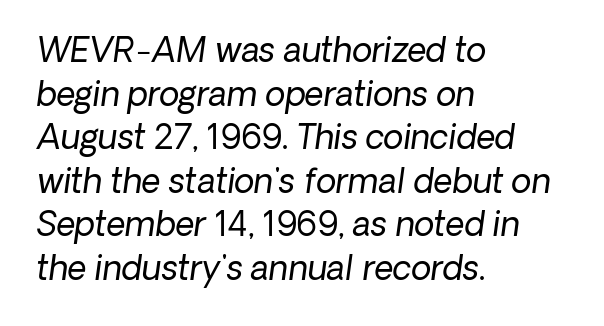
The image shows 33 px regular-weight type, italic (leaning right); set left-aligned, normal line spacing (1.32x), normal letter spacing, not underlined; low stroke contrast and a medium x-height.
